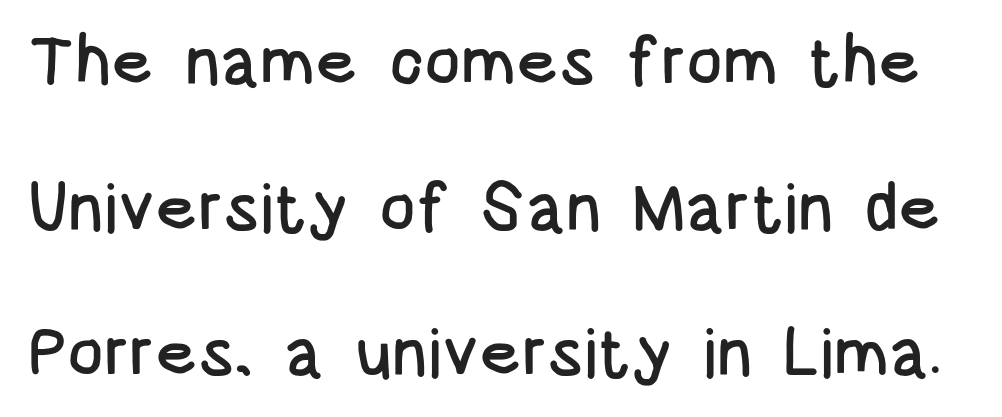
Q: Is the text italic (slanted)? A: No, it is upright.
Q: Is the typeface a serif or a sans-serif typeface? A: Sans-serif.
Q: Is the text underlined? A: No.
Q: Is the spacing between letters normal or unusually wide? A: Normal.
Q: Is the spacing between lines tight, normal or loose? A: Loose.
Q: Width (condensed, normal, or wide)? A: Condensed.
Q: Stroke contrast? A: Low.
Q: x-height? A: Large.
Q: Monospaced? A: No.
